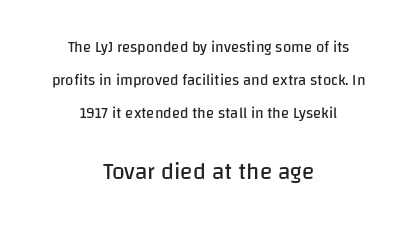
The image shows 23 px text type, upright; set centered, loose line spacing (2.19x), normal letter spacing, not underlined; the second (bottom) block is 1.53x larger.
